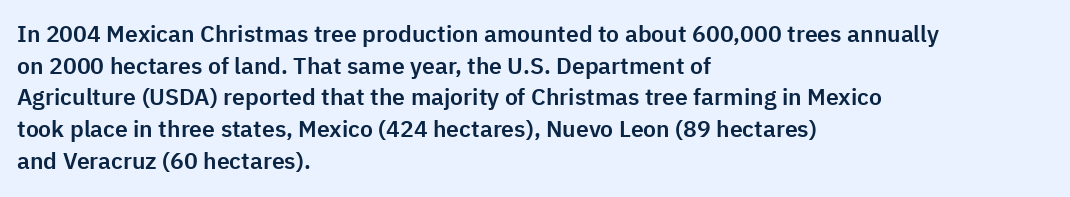
Q: Is the text italic (slanted)? A: No, it is upright.
Q: Is the text underlined? A: No.
Q: How is the paragraph aligned? A: Left-aligned.
Q: Is the spacing between letters normal or unusually wide? A: Normal.
Q: Is the spacing between lines tight, normal or loose? A: Normal.
